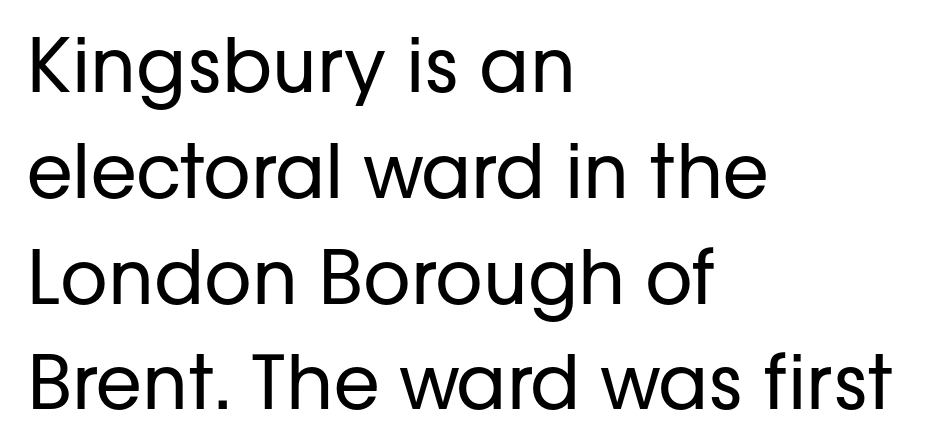
Q: Is the text bold? A: No.
Q: Is the text italic (slanted)? A: No, it is upright.
Q: Is the typeface a serif or a sans-serif typeface? A: Sans-serif.
Q: Is the text underlined? A: No.
Q: How is the paragraph aligned? A: Left-aligned.
Q: Is the spacing between letters normal or unusually wide? A: Normal.
Q: Is the spacing between lines tight, normal or loose? A: Normal.
Q: Width (condensed, normal, or wide)? A: Normal.
Q: Stroke contrast? A: Low.
Q: x-height? A: Medium.
Q: Monospaced? A: No.
